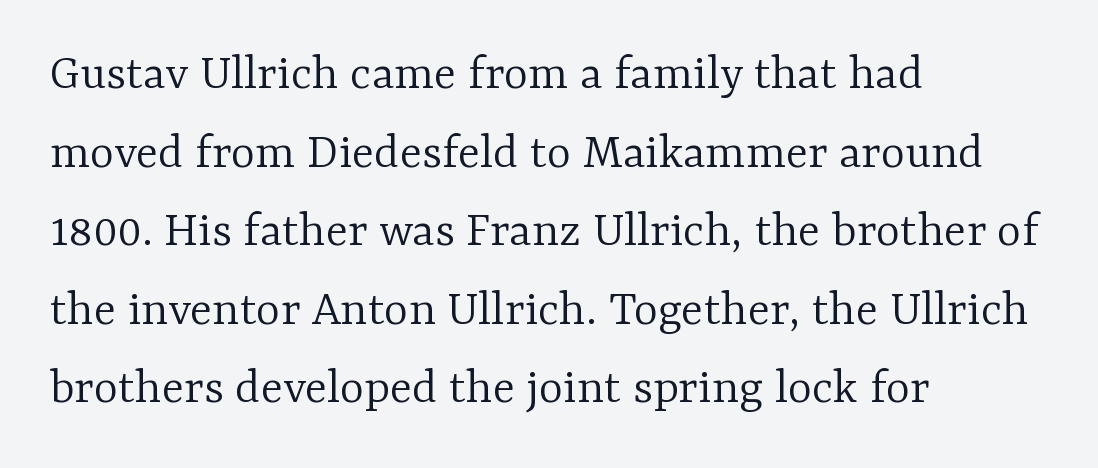
Ink coverage per letter is moderate at most. Successive baselines arrive at the customary interval. This rendering leaves character spacing at its baseline value. Underline: absent.
